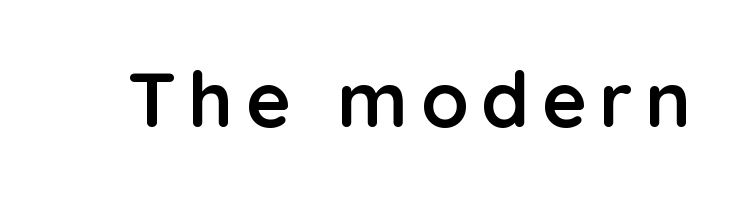
As a designer I'd log this as weight 700, bold. Rendered with straight, roman letterforms. Is this a sans? Yes — the strokes have no serifs. The rendering uses natural spacing where letterforms have individual widths. Each row of text sits above clean, open space.
